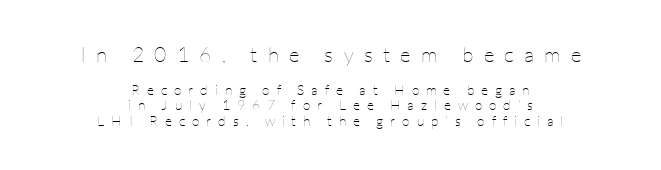
Q: Is the text bold? A: No.
Q: Is the text italic (slanted)? A: No, it is upright.
Q: Is the text underlined? A: No.
Q: How is the paragraph aligned? A: Centered.
Q: Is the spacing between letters normal or unusually wide? A: Unusually wide.
Q: Is the spacing between lines tight, normal or loose? A: Tight.
Q: Which block of text is set in a larger size, the first (top) or the second (bottom)? A: The first (top) one.
